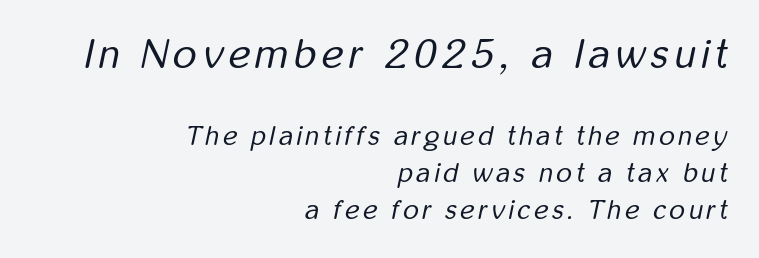
The image shows 41 px regular-weight, condensed type, italic (leaning right); set right-aligned, normal line spacing (1.37x), not underlined; the first (top) block is 1.52x larger; low stroke contrast and a medium x-height.
